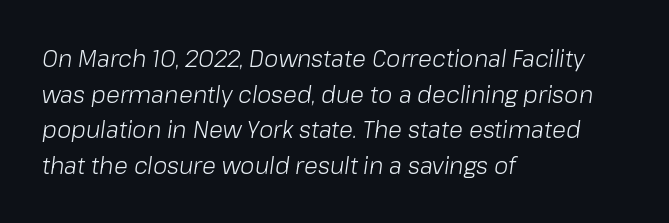
{"italic": "yes", "lean": "right", "slant_degrees": 8, "bold": "no", "underline": "no", "align": "left", "line_spacing": "normal", "line_spacing_ratio": 1.55, "letter_spacing": "normal", "letter_spacing_em": 0.0, "glyph_px": 23}
